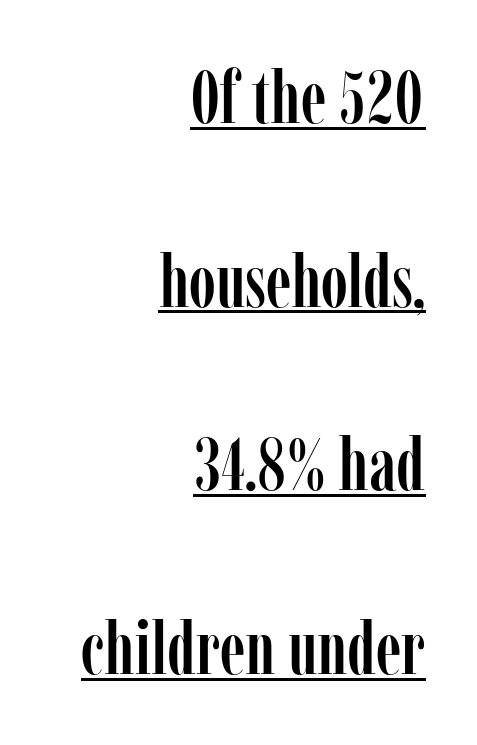
The image shows 74 px condensed serif type, upright; set right-aligned, loose line spacing (2.48x), normal letter spacing, underlined; low stroke contrast and a medium x-height.
